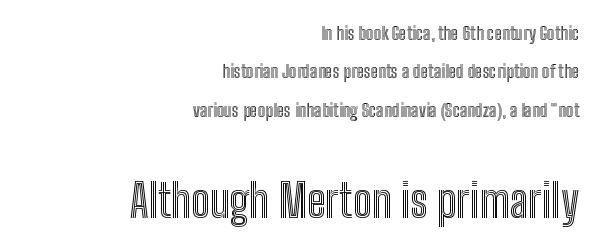
{"italic": "no", "width": "condensed", "x_height": "medium", "monospaced": "no", "underline": "no", "align": "right", "line_spacing": "loose", "line_spacing_ratio": 2.13, "letter_spacing": "normal", "letter_spacing_em": 0.0, "larger_block": "second", "size_ratio": 2.5, "glyph_px": 45}
